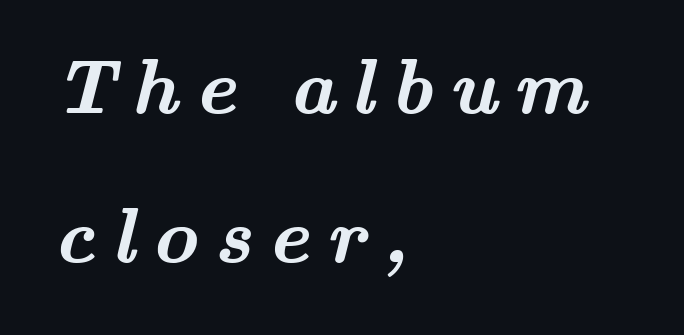
Is this a sans? No — the strokes have serifs. Leading: increased. Honestly, the letter spacing is so wide it's the main thing you notice. The lines in this sample share a left origin and differ only in where they stop. Heavy, bold letterforms. Each row of text sits above clean, open space.
